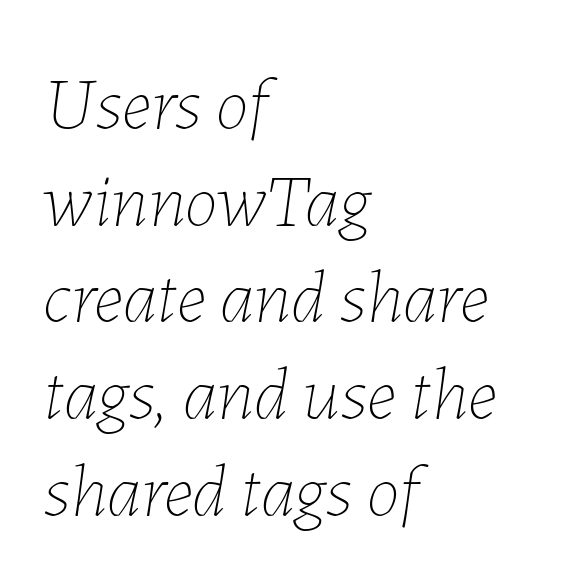
{"italic": "yes", "lean": "right", "slant_degrees": 7, "bold": "no", "weight": "thin", "width": "normal", "stroke_contrast": "low", "x_height": "medium", "monospaced": "no", "underline": "no", "align": "left", "line_spacing": "normal", "line_spacing_ratio": 1.29, "letter_spacing": "normal", "letter_spacing_em": 0.0, "glyph_px": 75}
